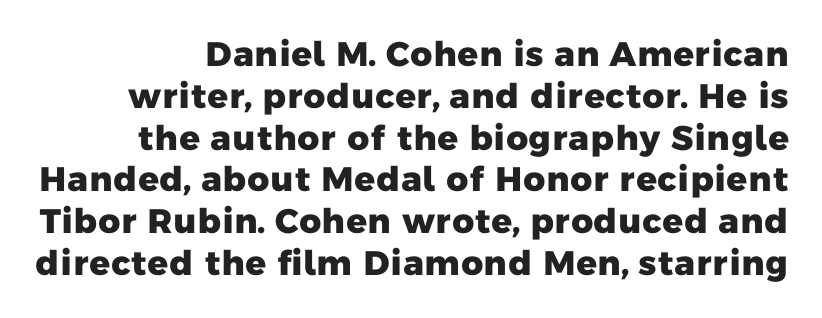
{"serif": "no", "bold": "yes", "weight": "heavy", "width": "normal", "stroke_contrast": "low", "x_height": "medium", "monospaced": "no", "underline": "no", "align": "right", "line_spacing_ratio": 1.23, "letter_spacing": "normal", "letter_spacing_em": 0.0, "glyph_px": 34}
